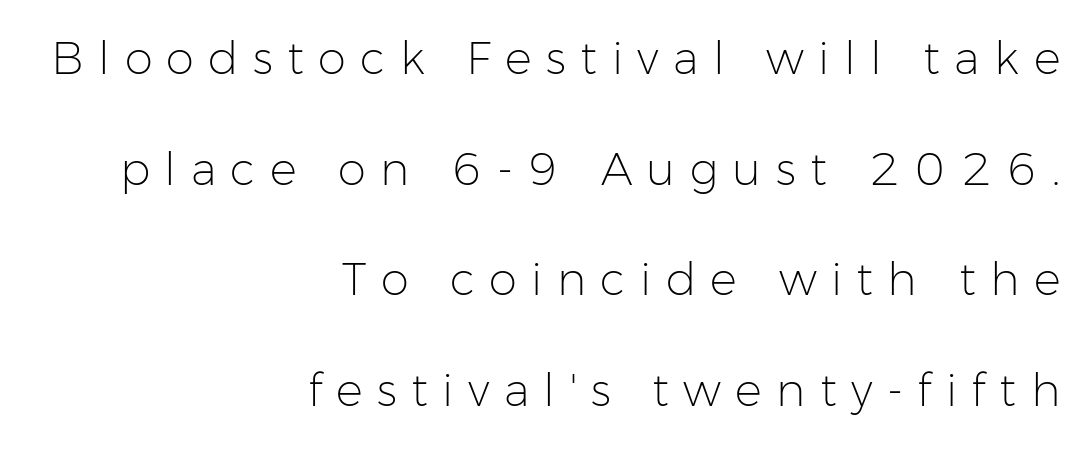
The image shows 45 px light sans-serif type, upright; set right-aligned, loose line spacing (2.46x), unusually wide letter spacing (+0.32 em), not underlined; low stroke contrast and a medium x-height.
